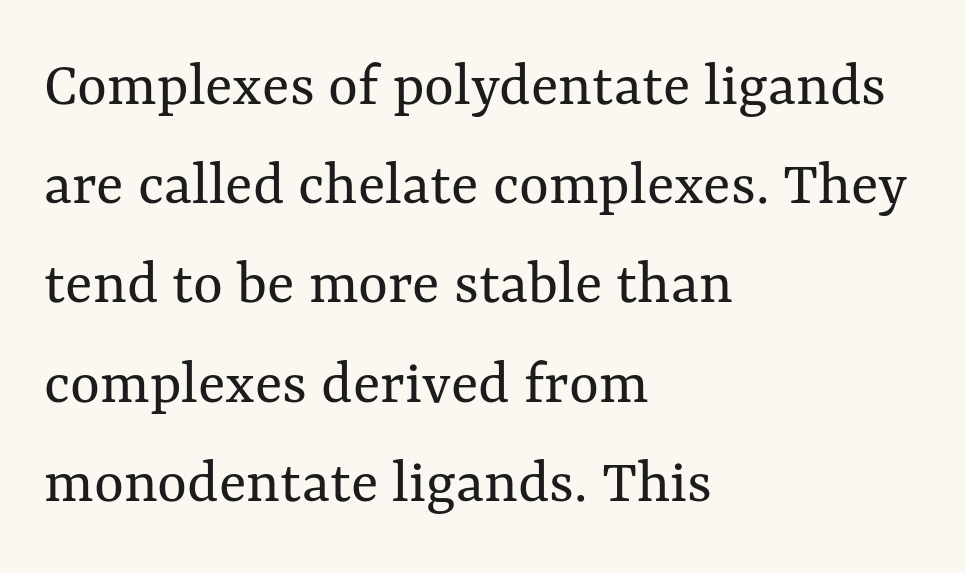
Just letters on the line, the space beneath them empty. You could not count columns in this text — the font is proportionally spaced. Compared with a centered layout, this one pins lines to the left instead. Tall strokes in this sample are plumb rather than angled.
